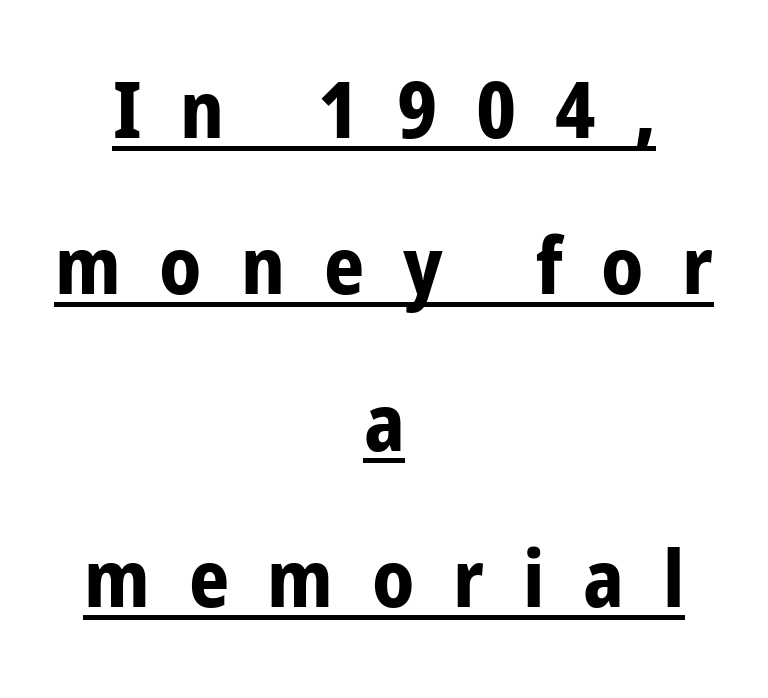
The image shows 79 px bold, condensed sans-serif type, upright; set centered, loose line spacing (1.98x), unusually wide letter spacing (+0.49 em), underlined; low stroke contrast and a medium x-height.
